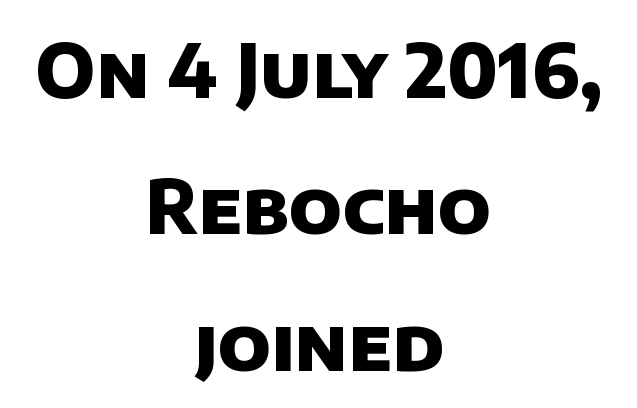
{"serif": "no", "bold": "yes", "weight": "heavy", "width": "normal", "stroke_contrast": "low", "x_height": "large", "monospaced": "no", "underline": "no", "align": "center", "line_spacing_ratio": 1.82, "letter_spacing": "normal", "letter_spacing_em": 0.0, "glyph_px": 75}
